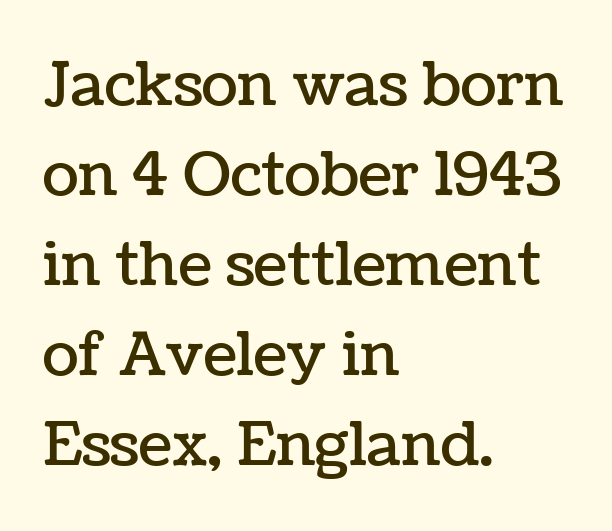
Q: Is the text italic (slanted)? A: No, it is upright.
Q: Is the text underlined? A: No.
Q: How is the paragraph aligned? A: Left-aligned.
Q: Is the spacing between letters normal or unusually wide? A: Normal.
Q: Is the spacing between lines tight, normal or loose? A: Normal.
Q: Width (condensed, normal, or wide)? A: Normal.
Q: Stroke contrast? A: Low.
Q: x-height? A: Medium.
Q: Monospaced? A: No.
